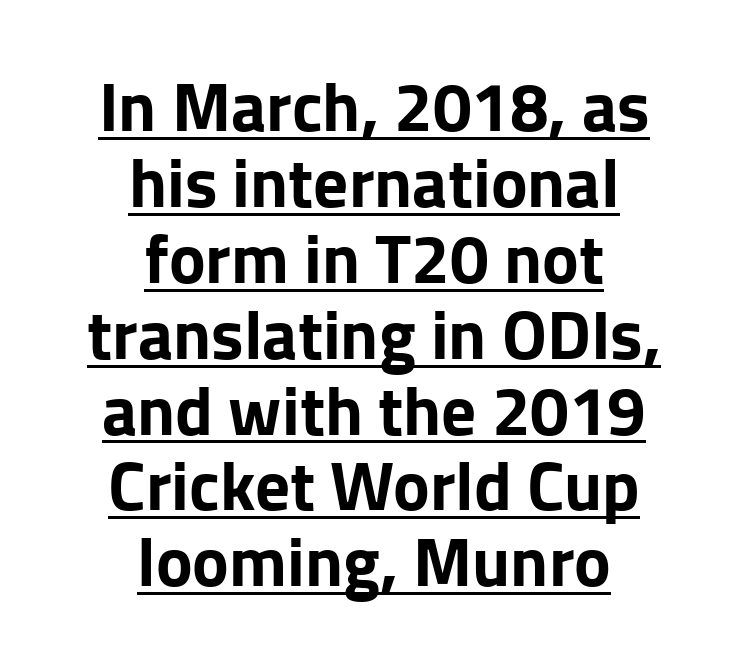
Q: Is the text bold? A: Yes.
Q: Is the text italic (slanted)? A: No, it is upright.
Q: Is the typeface a serif or a sans-serif typeface? A: Sans-serif.
Q: Is the text underlined? A: Yes.
Q: How is the paragraph aligned? A: Centered.
Q: Is the spacing between letters normal or unusually wide? A: Normal.
Q: Is the spacing between lines tight, normal or loose? A: Tight.
Q: Width (condensed, normal, or wide)? A: Normal.
Q: Stroke contrast? A: Low.
Q: x-height? A: Medium.
Q: Monospaced? A: No.
